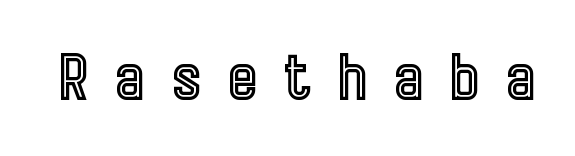
Just letters on the line, the space beneath them empty. The passage shown is typed in a proportional face where columns would drift. Style check: upright. The passage shown has open, widely tracked lettering throughout.
